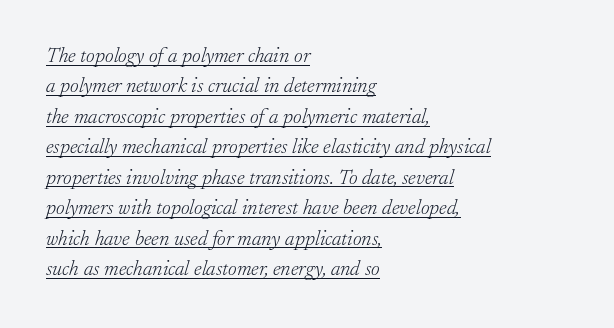
The image shows 21 px text type, italic (leaning right); set left-aligned, normal line spacing (1.45x), normal letter spacing, underlined.
